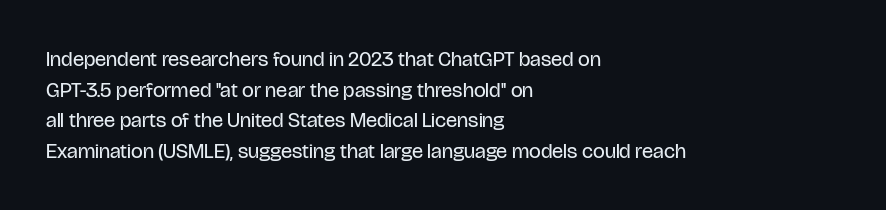
Q: Is the text bold? A: No.
Q: Is the text italic (slanted)? A: No, it is upright.
Q: Is the text underlined? A: No.
Q: How is the paragraph aligned? A: Left-aligned.
Q: Is the spacing between letters normal or unusually wide? A: Normal.
Q: Is the spacing between lines tight, normal or loose? A: Normal.
